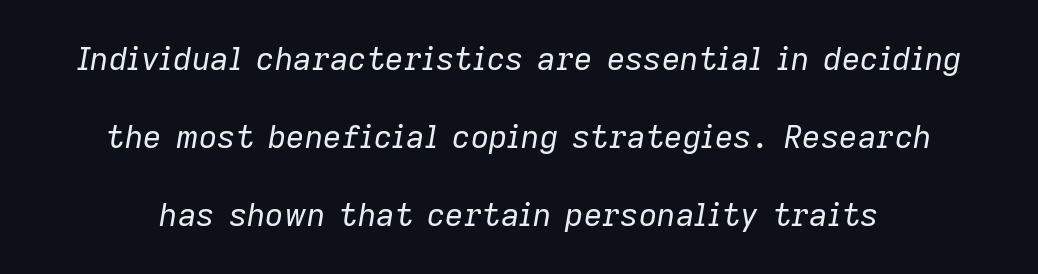
Q: Is the text bold? A: No.
Q: Is the text italic (slanted)? A: Yes, it leans right by about 9 degrees.
Q: Is the text underlined? A: No.
Q: Is the spacing between letters normal or unusually wide? A: Normal.
Q: Is the spacing between lines tight, normal or loose? A: Loose.
Q: Width (condensed, normal, or wide)? A: Normal.
Q: Stroke contrast? A: Low.
Q: x-height? A: Medium.
Q: Monospaced? A: No.
